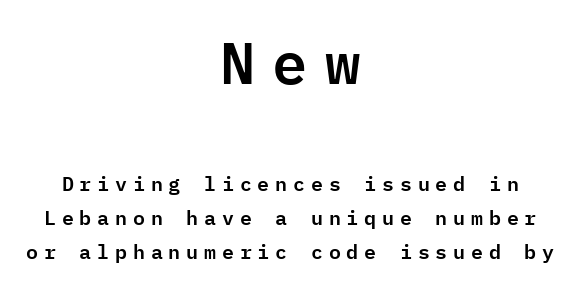
Type without underlining. Line starts and ends both wander, symmetrically. A sans-serif font was chosen for this passage. Baseline-to-baseline distance is the conventional proportion of letter height.
